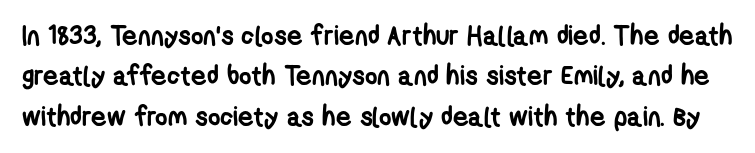
Q: Is the text bold? A: Yes.
Q: Is the text underlined? A: No.
Q: Is the spacing between letters normal or unusually wide? A: Normal.
Q: Is the spacing between lines tight, normal or loose? A: Normal.
